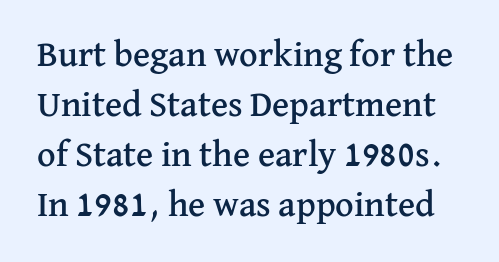
{"serif": "yes", "italic": "no", "width": "normal", "stroke_contrast": "medium", "x_height": "medium", "monospaced": "no", "underline": "no", "line_spacing": "normal", "line_spacing_ratio": 1.39, "letter_spacing": "normal", "letter_spacing_em": 0.0, "glyph_px": 36}
